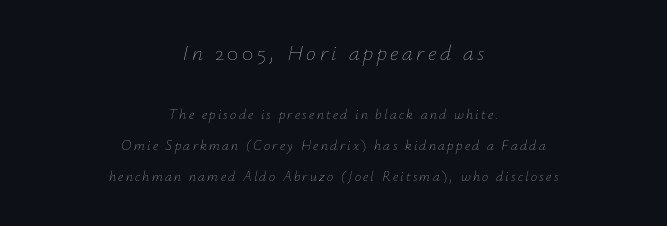
Visually, the top section dominates because its glyphs are scaled up. The block of text is sparse from top to bottom, with ample space between rows. Counters stay open thanks to moderate or lighter strokes. Slant detected: the letters are inclined.
